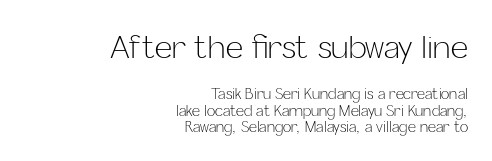
Stroke terminals: plain, sans-serif. It's the straight-up-and-down kind of type. Caption: face not bold, strokes unweighted. Lines of text with bare space underneath.
